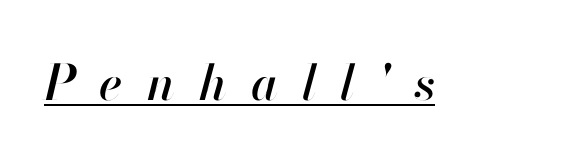
Q: Is the text italic (slanted)? A: Yes, it leans right by about 13 degrees.
Q: Is the text underlined? A: Yes.
Q: Is the spacing between letters normal or unusually wide? A: Unusually wide.
Q: Width (condensed, normal, or wide)? A: Normal.
Q: Stroke contrast? A: High.
Q: x-height? A: Small.
Q: Monospaced? A: No.
